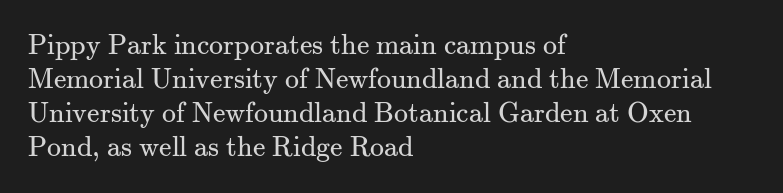
The passage is arranged the way most books set body copy — flush left. These lines are composed in type with serifs. The letterforms sit shoulder to shoulder at normal distance. Bold? No — there's no thickening of the strokes.
